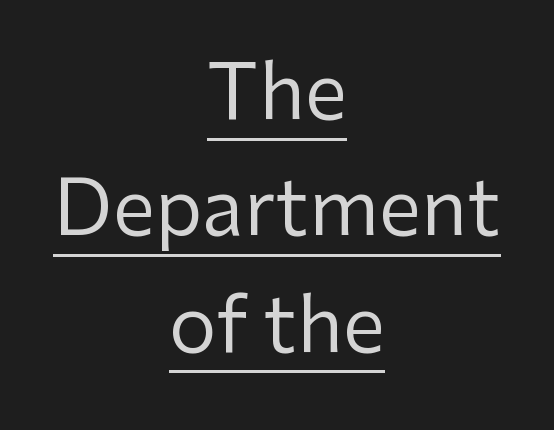
The image shows 76 px regular-weight sans-serif type, upright; set centered, normal line spacing (1.53x), normal letter spacing, underlined; low stroke contrast and a medium x-height.
